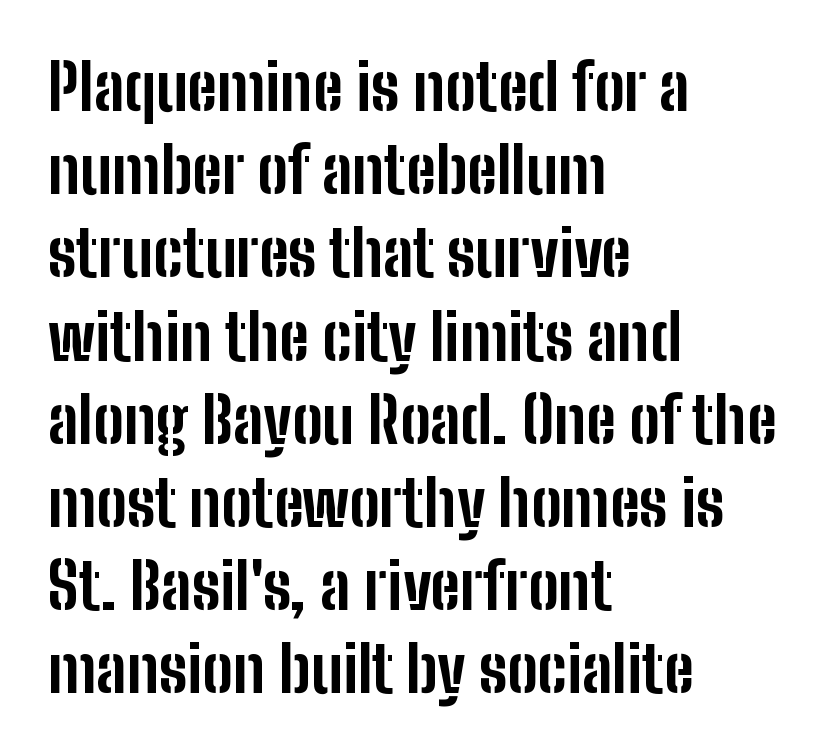
{"serif": "no", "italic": "no", "bold": "yes", "weight": "bold", "width": "condensed", "stroke_contrast": "low", "x_height": "medium", "monospaced": "no", "underline": "no", "align": "left", "line_spacing": "normal", "line_spacing_ratio": 1.3, "letter_spacing": "normal", "letter_spacing_em": 0.0, "glyph_px": 64}
